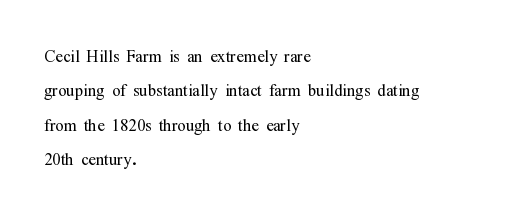
The specimen reads as upright at a glance. Is the stroke heavy? The answer is a plain regular-or-lighter. Clear beneath every line of the passage. Notice how descenders clear the ascenders below comfortably — that's standard leading.
